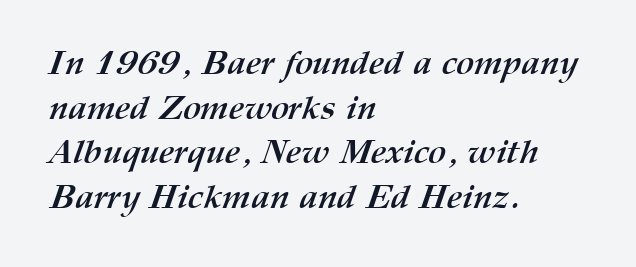
Q: Is the text bold? A: Yes.
Q: Is the text underlined? A: No.
Q: How is the paragraph aligned? A: Left-aligned.
Q: Is the spacing between letters normal or unusually wide? A: Normal.
Q: Is the spacing between lines tight, normal or loose? A: Normal.
Q: Width (condensed, normal, or wide)? A: Normal.
Q: Stroke contrast? A: Medium.
Q: x-height? A: Medium.
Q: Monospaced? A: No.
